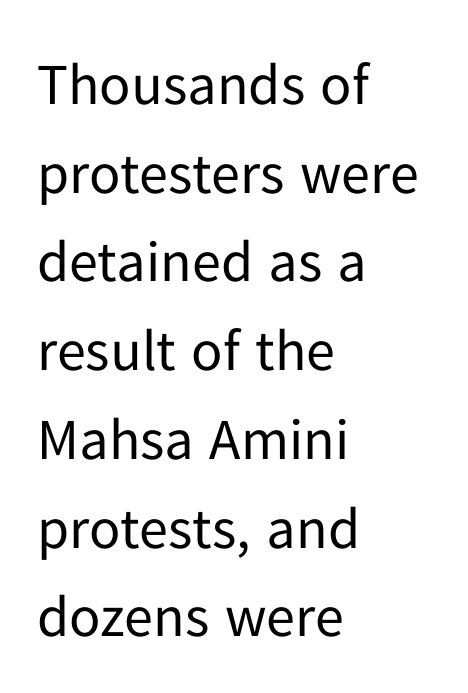
{"serif": "no", "italic": "no", "bold": "no", "weight": "regular", "width": "normal", "stroke_contrast": "low", "x_height": "medium", "monospaced": "no", "underline": "no", "align": "left", "line_spacing": "normal", "line_spacing_ratio": 1.53, "letter_spacing": "normal", "letter_spacing_em": 0.0, "glyph_px": 58}
